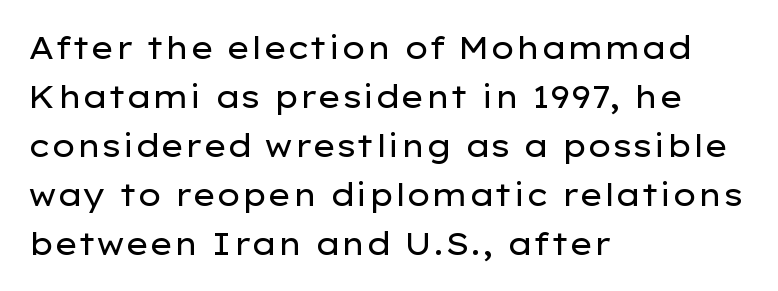
{"serif": "no", "italic": "no", "bold": "no", "weight": "regular", "width": "wide", "stroke_contrast": "low", "x_height": "medium", "monospaced": "no", "underline": "no", "align": "left", "line_spacing": "normal", "line_spacing_ratio": 1.58, "letter_spacing": "normal", "letter_spacing_em": 0.0, "glyph_px": 31}
